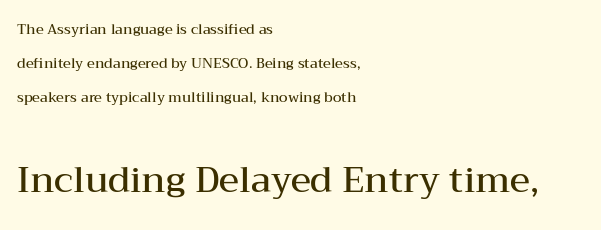
{"serif": "yes", "italic": "no", "bold": "semi", "weight": "semibold", "width": "wide", "stroke_contrast": "medium", "x_height": "medium", "monospaced": "no", "underline": "no", "align": "left", "line_spacing": "loose", "line_spacing_ratio": 2.44, "letter_spacing": "normal", "letter_spacing_em": 0.0, "larger_block": "second", "size_ratio": 2.57, "glyph_px": 36}
